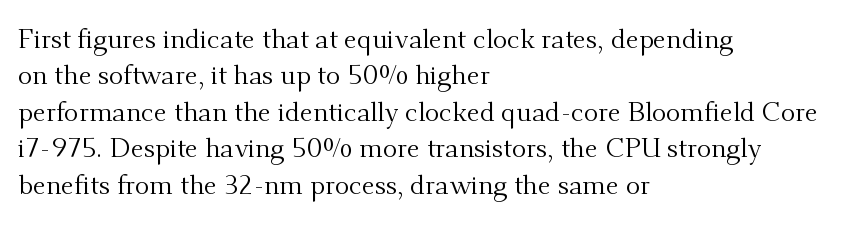
{"italic": "no", "bold": "no", "underline": "no", "align": "left", "line_spacing": "normal", "line_spacing_ratio": 1.35, "letter_spacing": "normal", "letter_spacing_em": 0.0, "glyph_px": 27}
